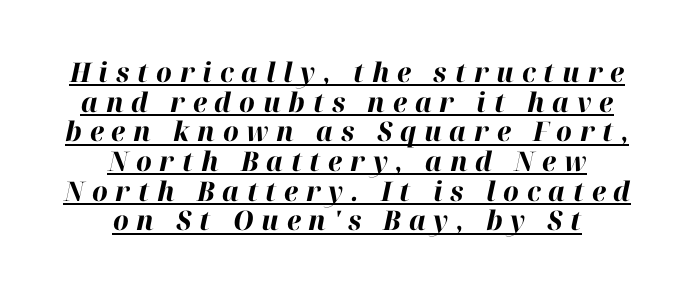
Line spacing here is tight. The paragraph shown floats in the horizontal middle. Every word sits above its own underline. When letters slant like this, we call the style italic.
